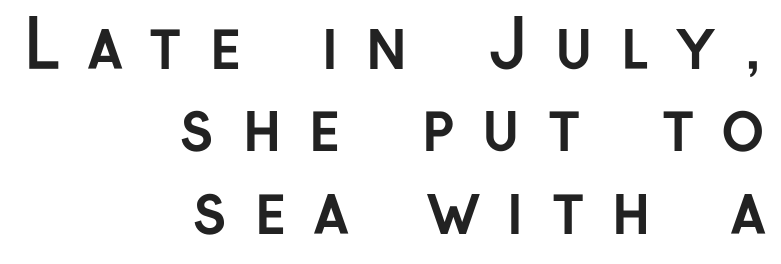
Varying glyph widths throughout — classic text-font behaviour. Weight check: bold — yes, fully. The tracking jumps out immediately: characters are airy and widely separated. The leading is moderate, giving the passage an even texture. The face used here is a sans, in the tradition of grotesques and geometrics.
